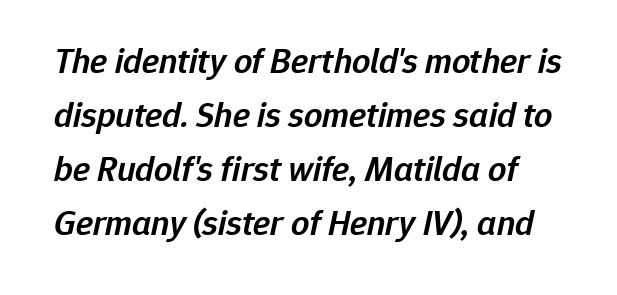
In terms of letterspacing, this is plain default setting. I'd describe the lettering as semibold — firm but not a full bold. Clear beneath every line of the passage. These lines were composed using italics. The rendering uses natural spacing where letterforms have individual widths. Compared with typical paragraphs, the rows here are spaced about the same.
